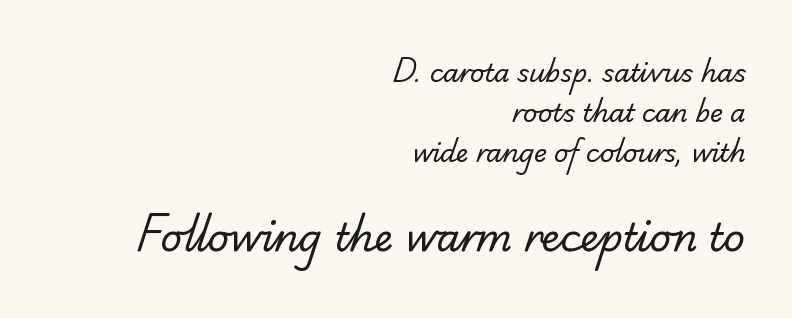
Q: Is the text bold? A: No.
Q: Is the typeface a serif or a sans-serif typeface? A: Serif.
Q: Is the text underlined? A: No.
Q: How is the paragraph aligned? A: Right-aligned.
Q: Is the spacing between letters normal or unusually wide? A: Normal.
Q: Is the spacing between lines tight, normal or loose? A: Normal.
Q: Which block of text is set in a larger size, the first (top) or the second (bottom)? A: The second (bottom) one.
Q: Width (condensed, normal, or wide)? A: Normal.
Q: Stroke contrast? A: Low.
Q: x-height? A: Small.
Q: Monospaced? A: No.
